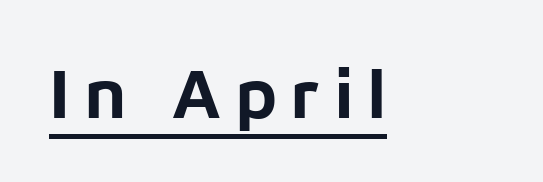
Q: Is the text bold? A: Yes.
Q: Is the text italic (slanted)? A: No, it is upright.
Q: Is the typeface a serif or a sans-serif typeface? A: Sans-serif.
Q: Is the text underlined? A: Yes.
Q: Width (condensed, normal, or wide)? A: Normal.
Q: Stroke contrast? A: Low.
Q: x-height? A: Medium.
Q: Monospaced? A: No.
